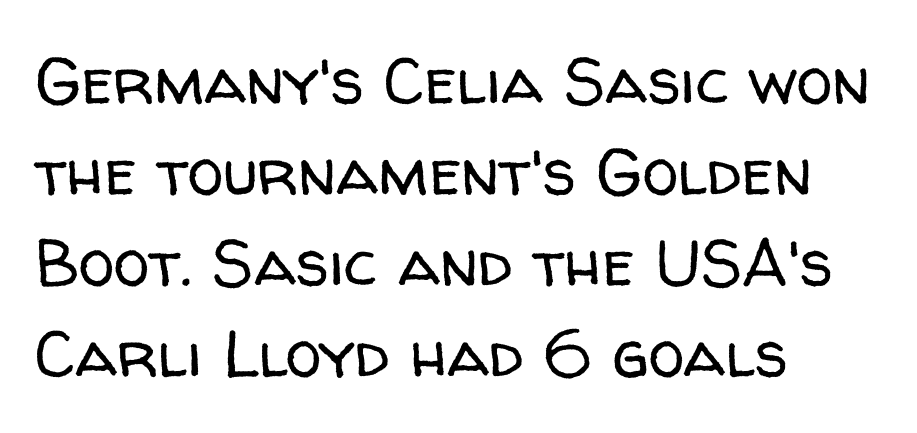
{"serif": "no", "italic": "no", "bold": "no", "weight": "regular", "width": "normal", "stroke_contrast": "low", "x_height": "medium", "monospaced": "no", "underline": "no", "align": "left", "line_spacing": "normal", "line_spacing_ratio": 1.4, "letter_spacing": "normal", "letter_spacing_em": 0.0, "glyph_px": 65}
